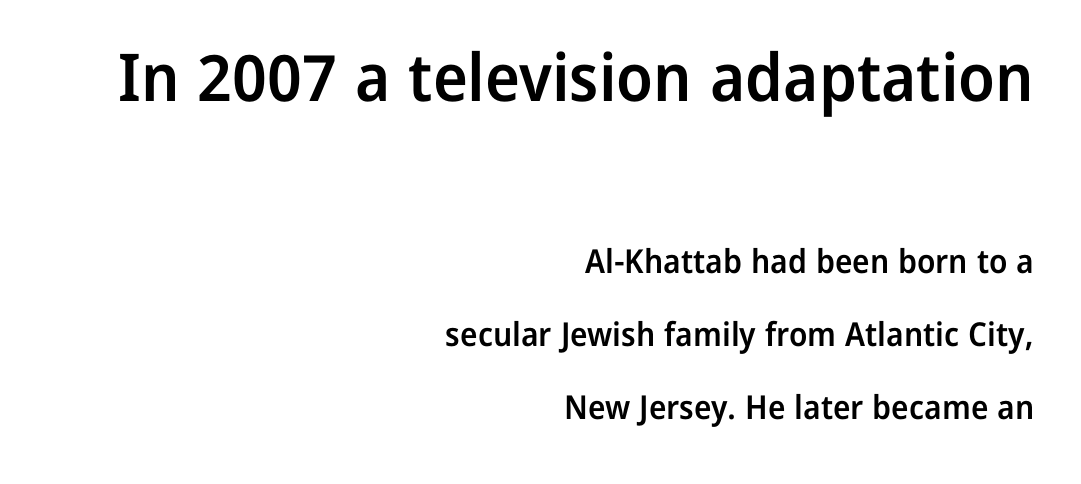
{"serif": "no", "italic": "no", "bold": "semi", "weight": "semibold", "width": "normal", "stroke_contrast": "low", "x_height": "medium", "monospaced": "no", "underline": "no", "align": "right", "line_spacing": "loose", "line_spacing_ratio": 2.21, "letter_spacing": "normal", "letter_spacing_em": 0.0, "larger_block": "first", "size_ratio": 2.0, "glyph_px": 66}
